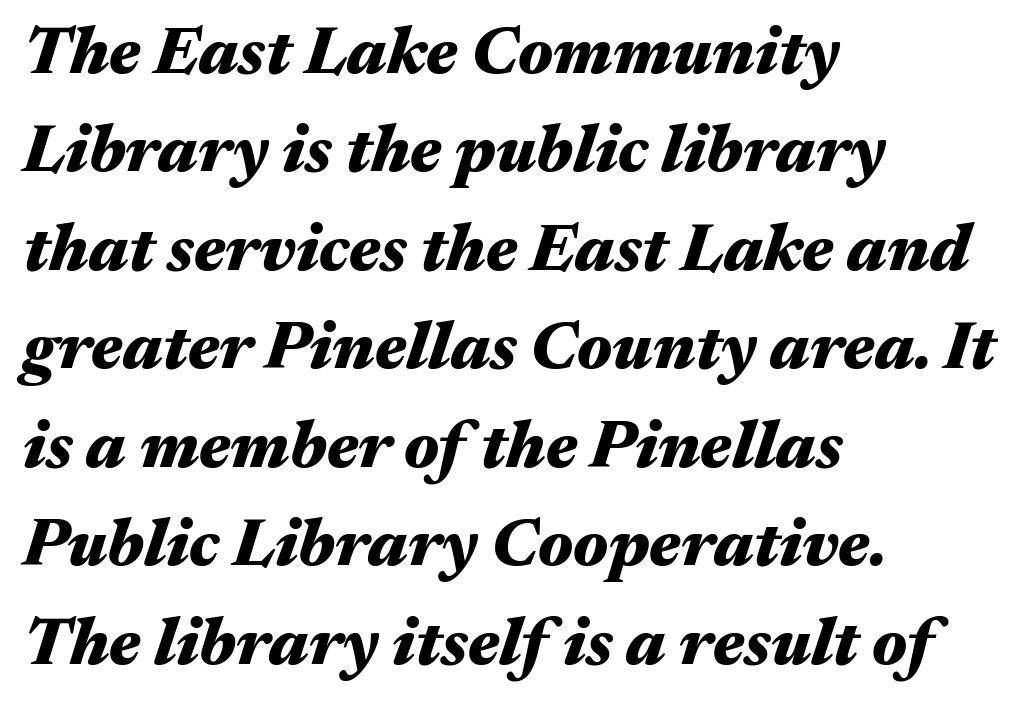
Baseline-to-baseline distance is the conventional proportion of letter height. Style check: oblique. Weight check: bold — yes, fully. These lines stack with their left ends in a neat column. These lines are rendered in a variable-pitch font. Short note: letters normally spaced.
